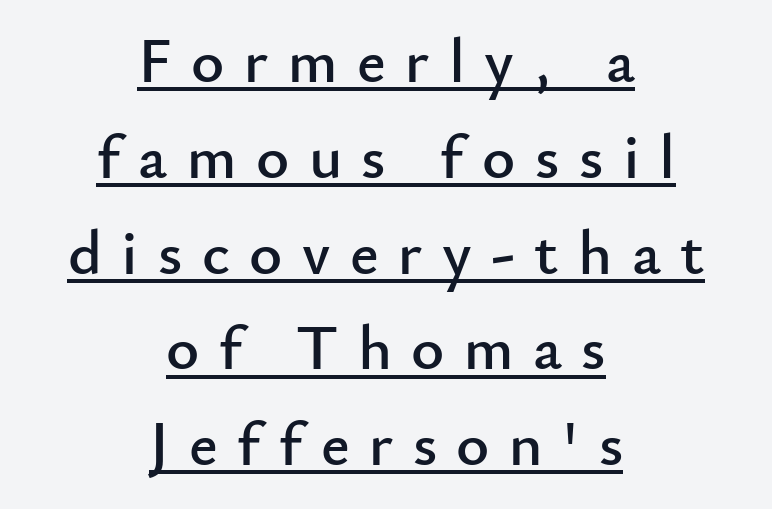
{"serif": "no", "italic": "no", "width": "normal", "stroke_contrast": "low", "x_height": "small", "monospaced": "no", "underline": "yes", "align": "center", "line_spacing": "normal", "line_spacing_ratio": 1.52, "letter_spacing": "wide", "letter_spacing_em": 0.31, "glyph_px": 63}
